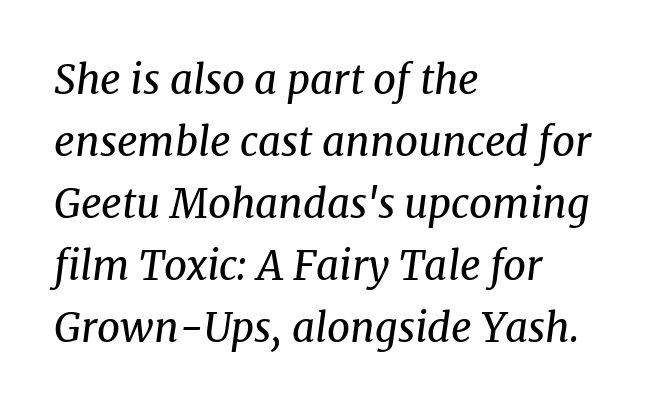
You can tell from the footed stems that serif type was used. Varying glyph widths throughout — classic text-font behaviour. Reading down the block, your eye returns to a fixed left position each line. The line texture is even and compact thanks to regular tracking. This block has exactly the height ordinary leading produces.
